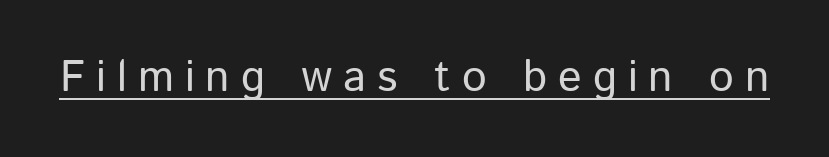
Q: Is the text bold? A: No.
Q: Is the text italic (slanted)? A: No, it is upright.
Q: Is the typeface a serif or a sans-serif typeface? A: Sans-serif.
Q: Is the text underlined? A: Yes.
Q: Is the spacing between letters normal or unusually wide? A: Unusually wide.
Q: Width (condensed, normal, or wide)? A: Normal.
Q: Stroke contrast? A: Low.
Q: x-height? A: Medium.
Q: Monospaced? A: No.
